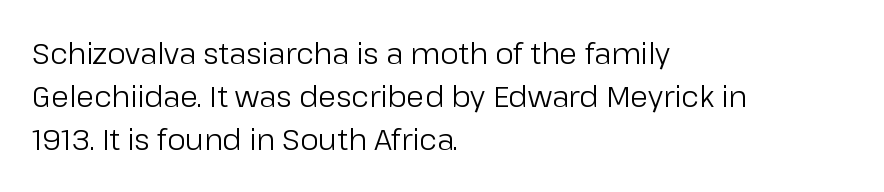
Observe the absence of serifs on each vertical stroke in this sample. Short and long lines alike share a common starting point at left. Think standard paragraph weight, or any step lighter than that. The rendering uses natural spacing where letterforms have individual widths. Glyph-to-glyph distance matches everyday printed text. The lettering stays uniformly vertical, giving the passage a roman look.
